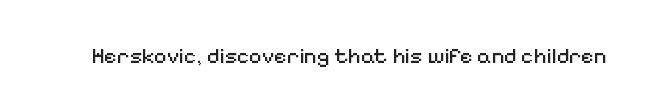
The space directly below the letters is spotless. Quick note: not italic, upright. The line texture is even and compact thanks to regular tracking. These glyphs show unthickened strokes, regular width or finer.
